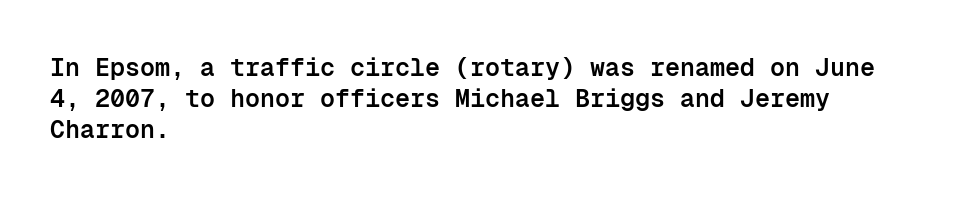
Q: Is the text bold? A: Semi-bold.
Q: Is the text italic (slanted)? A: No, it is upright.
Q: Is the text underlined? A: No.
Q: How is the paragraph aligned? A: Left-aligned.
Q: Is the spacing between letters normal or unusually wide? A: Normal.
Q: Is the spacing between lines tight, normal or loose? A: Normal.
